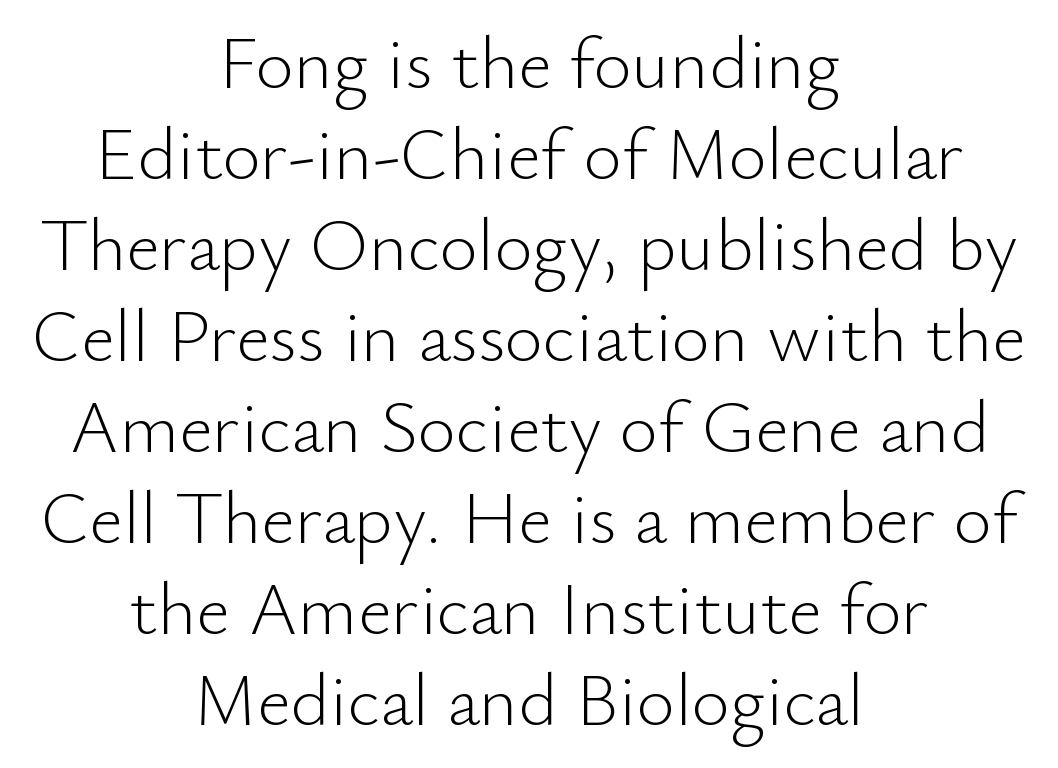
Q: Is the text bold? A: No.
Q: Is the text italic (slanted)? A: No, it is upright.
Q: Is the typeface a serif or a sans-serif typeface? A: Sans-serif.
Q: Is the text underlined? A: No.
Q: How is the paragraph aligned? A: Centered.
Q: Is the spacing between letters normal or unusually wide? A: Normal.
Q: Width (condensed, normal, or wide)? A: Normal.
Q: Stroke contrast? A: Low.
Q: x-height? A: Small.
Q: Monospaced? A: No.
